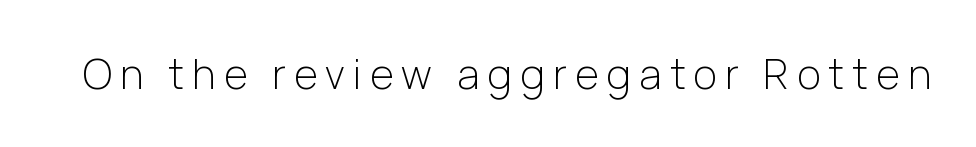
Is the letter spacing exaggerated? Yes — the characters are pushed far apart. The axis of the letterforms is exactly vertical. Think of a printed novel: that variable character pitch is what you see here. Are there feet on the stems? There aren't — it's a sans.
